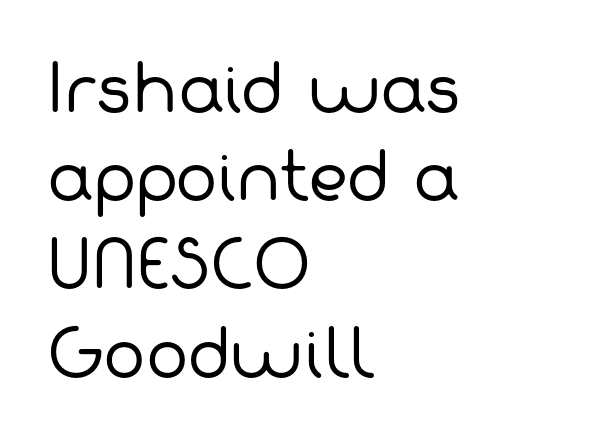
{"serif": "no", "bold": "no", "weight": "regular", "width": "normal", "stroke_contrast": "low", "x_height": "medium", "monospaced": "no", "underline": "no", "align": "left", "line_spacing": "normal", "line_spacing_ratio": 1.4, "letter_spacing": "normal", "letter_spacing_em": 0.0, "glyph_px": 63}
